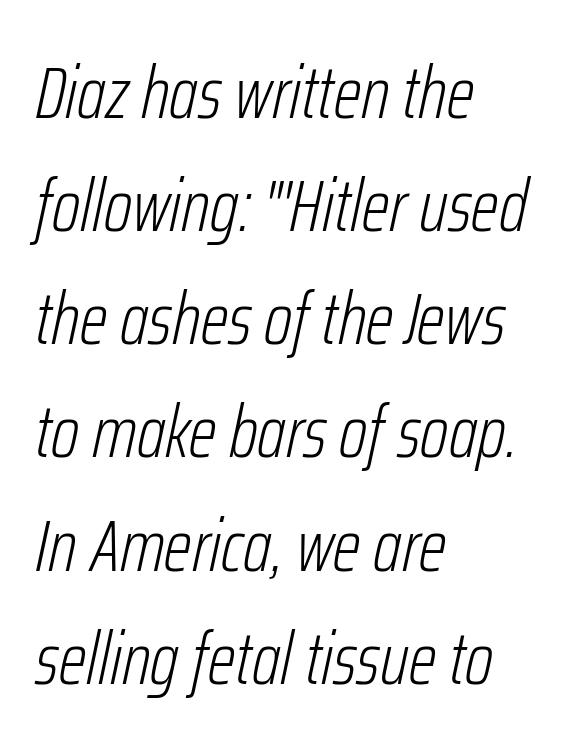
The image shows 73 px light, condensed type, italic (leaning right); set left-aligned, normal line spacing (1.55x), normal letter spacing, not underlined; low stroke contrast and a medium x-height.
